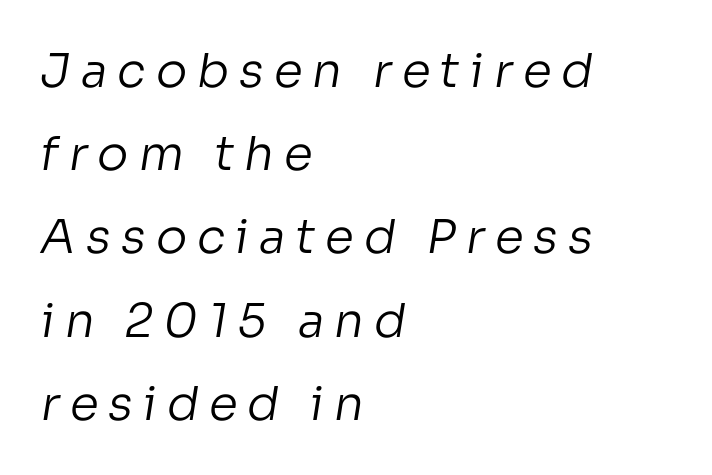
The font family rendered here belongs to the sans-serif group. The letters look calm and open, with moderate or lighter stems. Looks like regular typesetting: each glyph gets only the width it needs. The paragraph has a hard left edge and a soft right edge.
